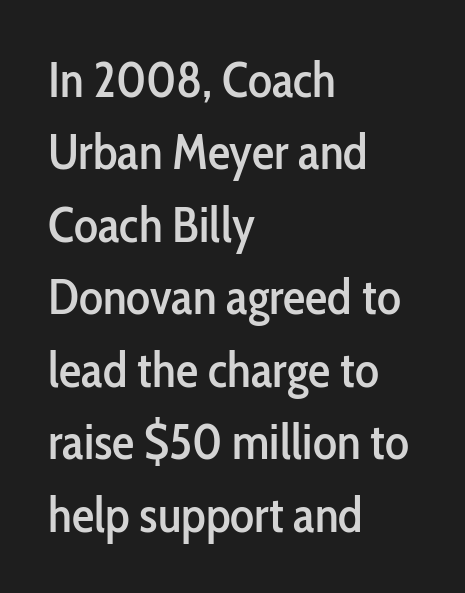
The image shows 50 px condensed sans-serif type, upright; set left-aligned, normal line spacing (1.45x), normal letter spacing, not underlined; low stroke contrast and a medium x-height.
